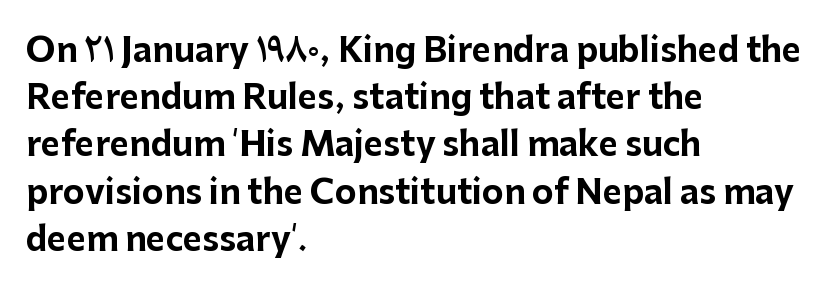
Q: Is the text bold? A: Yes.
Q: Is the text italic (slanted)? A: No, it is upright.
Q: Is the typeface a serif or a sans-serif typeface? A: Sans-serif.
Q: Is the text underlined? A: No.
Q: How is the paragraph aligned? A: Left-aligned.
Q: Is the spacing between letters normal or unusually wide? A: Normal.
Q: Is the spacing between lines tight, normal or loose? A: Normal.
Q: Width (condensed, normal, or wide)? A: Normal.
Q: Stroke contrast? A: Low.
Q: x-height? A: Medium.
Q: Monospaced? A: No.
